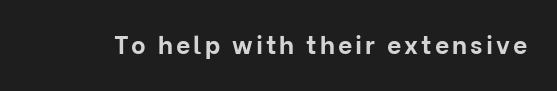
The image shows 25 px bold type, upright; set not underlined.
